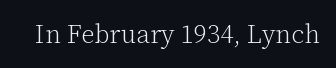
Q: Is the text bold? A: No.
Q: Is the text italic (slanted)? A: No, it is upright.
Q: Is the text underlined? A: No.
Q: Is the spacing between letters normal or unusually wide? A: Normal.
